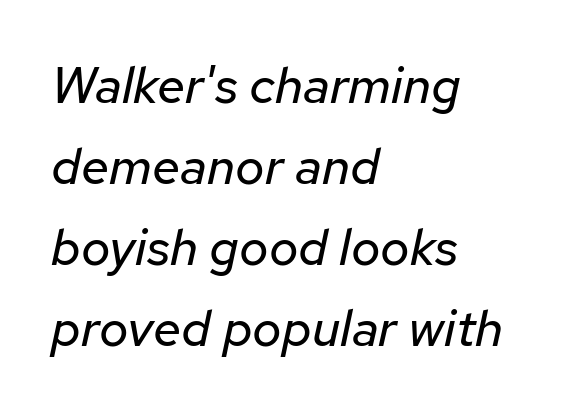
{"italic": "yes", "lean": "right", "slant_degrees": 12, "bold": "no", "weight": "regular", "width": "normal", "stroke_contrast": "low", "x_height": "medium", "monospaced": "no", "underline": "no", "align": "left", "line_spacing": "normal", "line_spacing_ratio": 1.59, "letter_spacing": "normal", "letter_spacing_em": 0.0, "glyph_px": 51}
